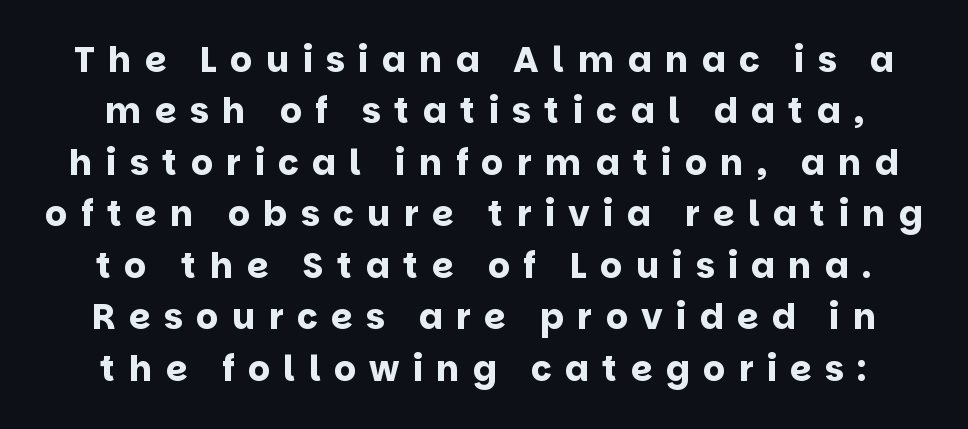
Q: Is the text bold? A: Yes.
Q: Is the text italic (slanted)? A: No, it is upright.
Q: Is the typeface a serif or a sans-serif typeface? A: Sans-serif.
Q: Is the text underlined? A: No.
Q: Is the spacing between letters normal or unusually wide? A: Unusually wide.
Q: Is the spacing between lines tight, normal or loose? A: Normal.
Q: Width (condensed, normal, or wide)? A: Normal.
Q: Stroke contrast? A: Low.
Q: x-height? A: Large.
Q: Monospaced? A: No.
